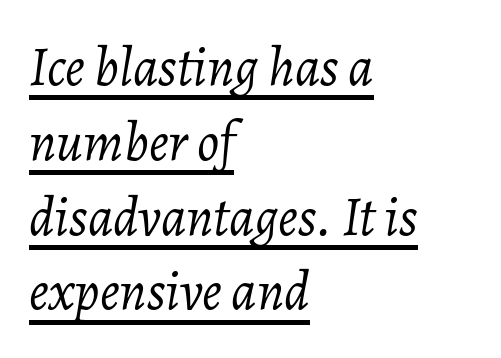
{"italic": "yes", "lean": "right", "slant_degrees": 7, "bold": "no", "weight": "light", "width": "normal", "stroke_contrast": "low", "x_height": "medium", "monospaced": "no", "underline": "yes", "align": "left", "line_spacing": "normal", "line_spacing_ratio": 1.36, "letter_spacing": "normal", "letter_spacing_em": 0.0, "glyph_px": 55}
